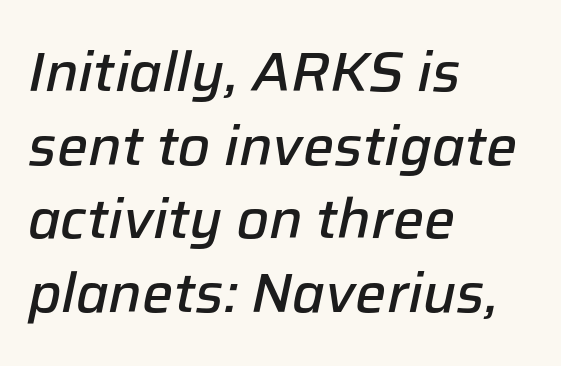
The image shows 55 px semibold type, italic (leaning right); set left-aligned, normal line spacing (1.34x), normal letter spacing, not underlined; low stroke contrast and a medium x-height.
